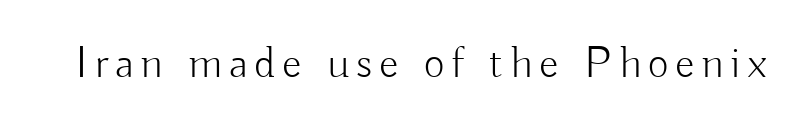
Q: Is the text bold? A: No.
Q: Is the text italic (slanted)? A: No, it is upright.
Q: Is the typeface a serif or a sans-serif typeface? A: Sans-serif.
Q: Is the text underlined? A: No.
Q: Width (condensed, normal, or wide)? A: Normal.
Q: Stroke contrast? A: Low.
Q: x-height? A: Small.
Q: Monospaced? A: No.
